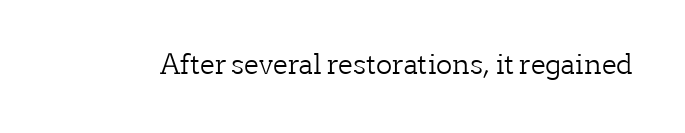
{"italic": "no", "bold": "no", "underline": "no", "letter_spacing": "normal", "letter_spacing_em": 0.0, "glyph_px": 27}
